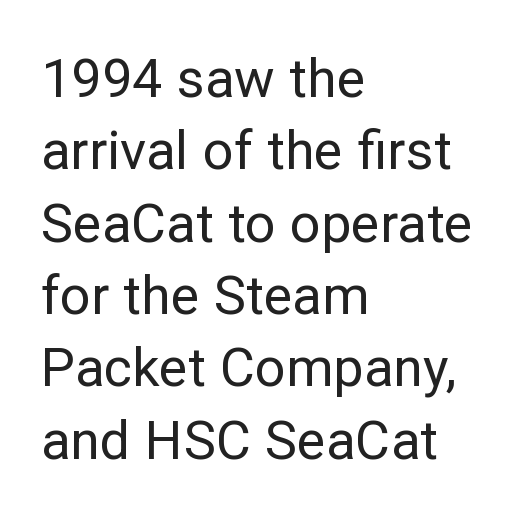
Q: Is the text bold? A: No.
Q: Is the text italic (slanted)? A: No, it is upright.
Q: Is the typeface a serif or a sans-serif typeface? A: Sans-serif.
Q: Is the text underlined? A: No.
Q: How is the paragraph aligned? A: Left-aligned.
Q: Is the spacing between letters normal or unusually wide? A: Normal.
Q: Is the spacing between lines tight, normal or loose? A: Normal.
Q: Width (condensed, normal, or wide)? A: Normal.
Q: Stroke contrast? A: Low.
Q: x-height? A: Medium.
Q: Monospaced? A: No.
